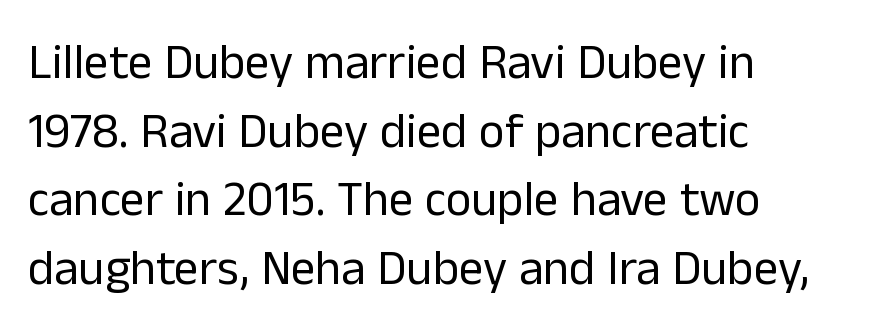
Q: Is the text bold? A: No.
Q: Is the text italic (slanted)? A: No, it is upright.
Q: Is the typeface a serif or a sans-serif typeface? A: Sans-serif.
Q: Is the text underlined? A: No.
Q: How is the paragraph aligned? A: Left-aligned.
Q: Is the spacing between letters normal or unusually wide? A: Normal.
Q: Is the spacing between lines tight, normal or loose? A: Normal.
Q: Width (condensed, normal, or wide)? A: Normal.
Q: Stroke contrast? A: Low.
Q: x-height? A: Medium.
Q: Monospaced? A: No.
